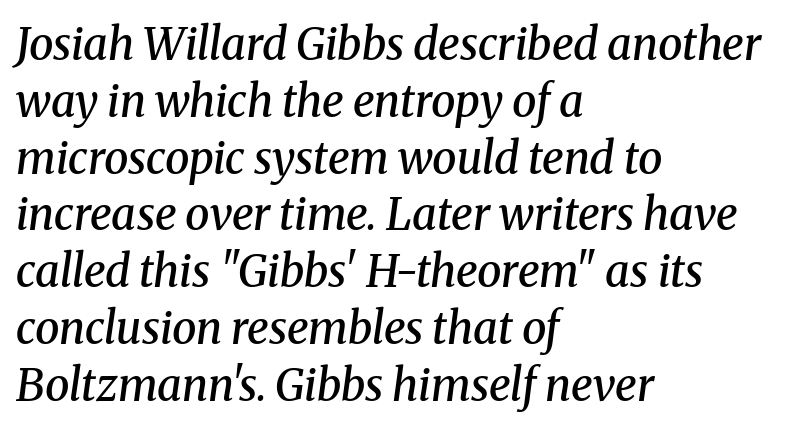
Regular leading. Beneath every word, the page is bare. Honestly, the letter spacing is just normal — you wouldn't notice it. Casual observation: everything's shoved over to the left. As a designer I'd log this as weight 600, semibold.
